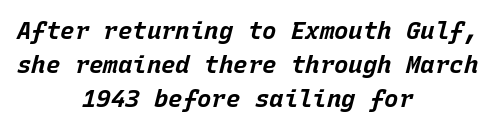
{"italic": "yes", "lean": "right", "slant_degrees": 15, "bold": "yes", "underline": "no", "align": "center", "line_spacing": "normal", "line_spacing_ratio": 1.42, "letter_spacing": "normal", "letter_spacing_em": 0.0, "glyph_px": 24}
